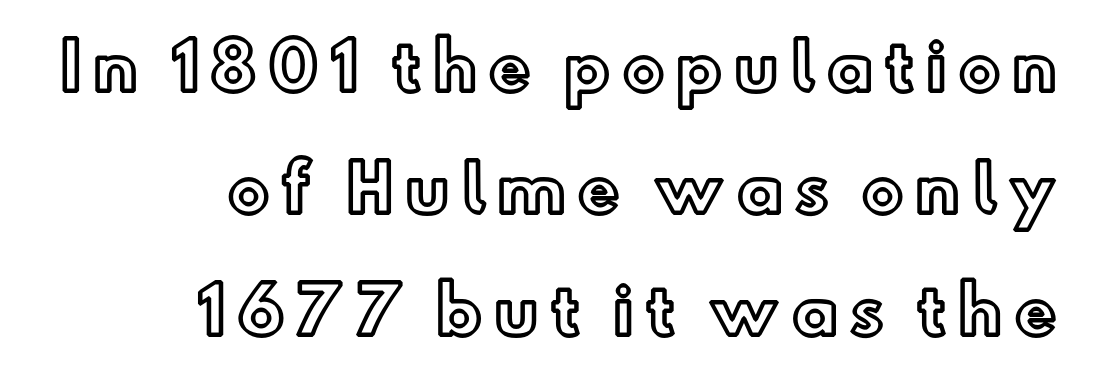
Q: Is the text italic (slanted)? A: No, it is upright.
Q: Is the text underlined? A: No.
Q: How is the paragraph aligned? A: Right-aligned.
Q: Is the spacing between lines tight, normal or loose? A: Loose.
Q: Width (condensed, normal, or wide)? A: Normal.
Q: x-height? A: Small.
Q: Monospaced? A: No.
